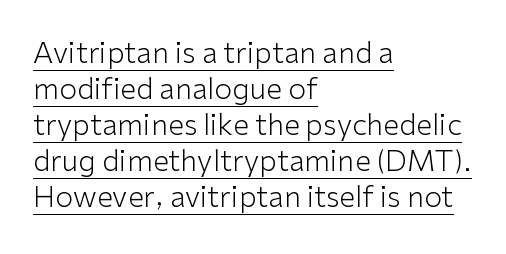
{"serif": "no", "italic": "no", "bold": "no", "weight": "light", "width": "normal", "stroke_contrast": "low", "x_height": "medium", "monospaced": "no", "underline": "yes", "align": "left", "line_spacing_ratio": 1.24, "letter_spacing": "normal", "letter_spacing_em": 0.0, "glyph_px": 29}
